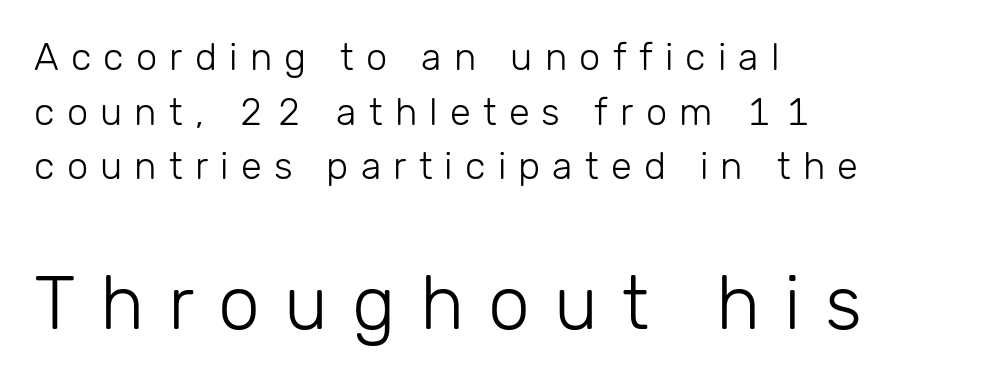
Q: Is the text bold? A: No.
Q: Is the text italic (slanted)? A: No, it is upright.
Q: Is the typeface a serif or a sans-serif typeface? A: Sans-serif.
Q: Is the text underlined? A: No.
Q: How is the paragraph aligned? A: Left-aligned.
Q: Is the spacing between letters normal or unusually wide? A: Unusually wide.
Q: Is the spacing between lines tight, normal or loose? A: Normal.
Q: Which block of text is set in a larger size, the first (top) or the second (bottom)? A: The second (bottom) one.
Q: Width (condensed, normal, or wide)? A: Normal.
Q: Stroke contrast? A: Low.
Q: x-height? A: Medium.
Q: Monospaced? A: No.
